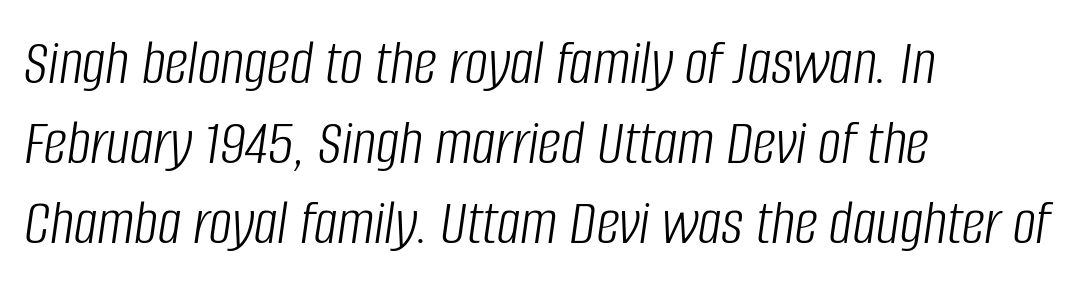
Q: Is the text bold? A: No.
Q: Is the text italic (slanted)? A: Yes, it leans right by about 8 degrees.
Q: Is the text underlined? A: No.
Q: How is the paragraph aligned? A: Left-aligned.
Q: Is the spacing between letters normal or unusually wide? A: Normal.
Q: Width (condensed, normal, or wide)? A: Condensed.
Q: Stroke contrast? A: Low.
Q: x-height? A: Large.
Q: Monospaced? A: No.
